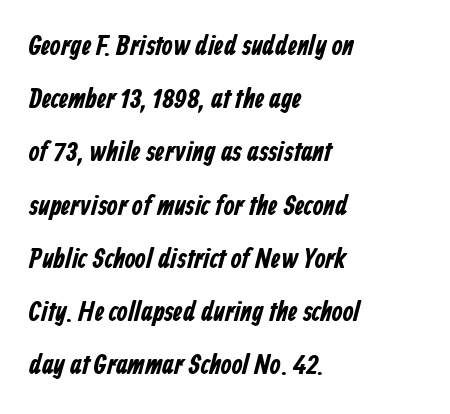
Looks like regular typesetting: each glyph gets only the width it needs. These lines keep a tight, regular rhythm from letter to letter. Honestly, there is no underline to notice here at all. Notice the wide empty band between every row — that's loose leading. The face used here is a sans, in the tradition of grotesques and geometrics.
